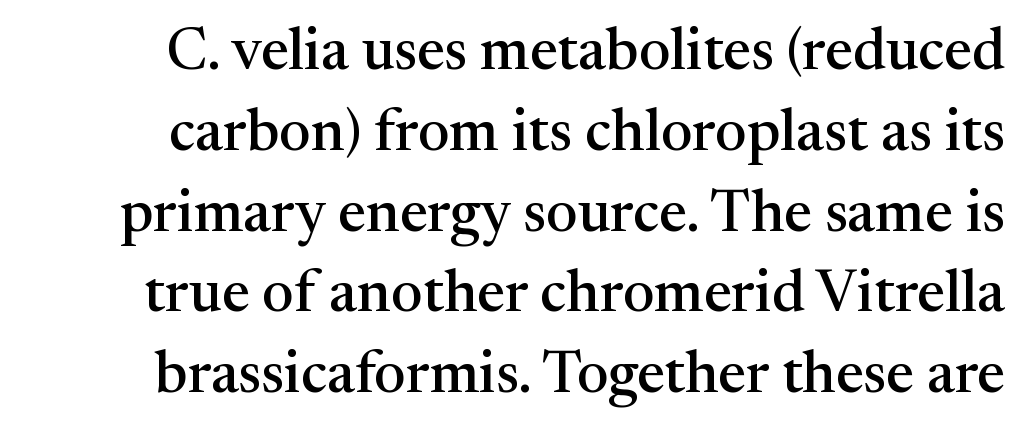
{"serif": "yes", "italic": "no", "width": "normal", "stroke_contrast": "medium", "x_height": "medium", "monospaced": "no", "underline": "no", "line_spacing": "normal", "line_spacing_ratio": 1.37, "letter_spacing": "normal", "letter_spacing_em": 0.0, "glyph_px": 59}
